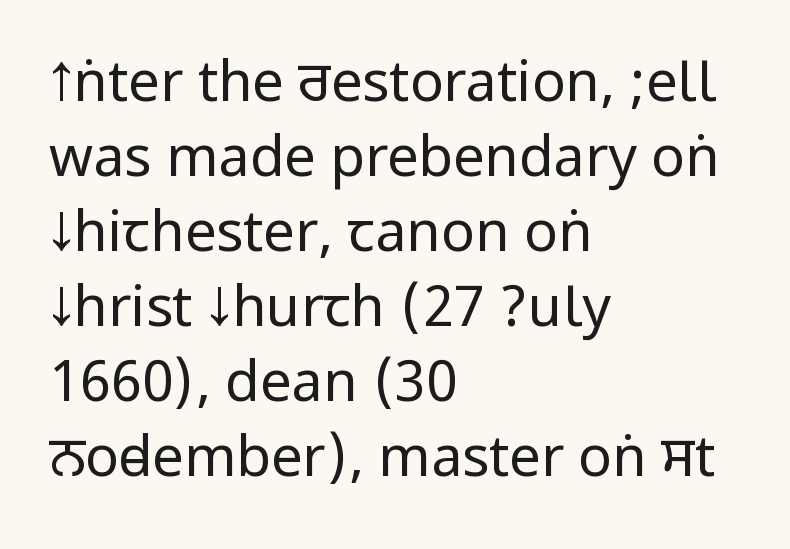
Q: Is the text bold? A: No.
Q: Is the text italic (slanted)? A: No, it is upright.
Q: Is the typeface a serif or a sans-serif typeface? A: Sans-serif.
Q: Is the text underlined? A: No.
Q: How is the paragraph aligned? A: Left-aligned.
Q: Is the spacing between letters normal or unusually wide? A: Normal.
Q: Is the spacing between lines tight, normal or loose? A: Normal.
Q: Width (condensed, normal, or wide)? A: Condensed.
Q: Stroke contrast? A: Low.
